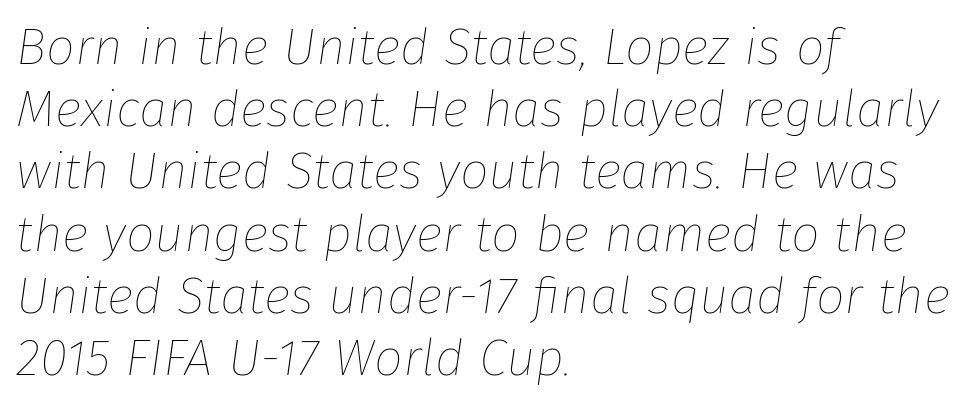
The image shows 51 px thin type, italic (leaning right); set left-aligned, line spacing 1.22x, normal letter spacing, not underlined; low stroke contrast and a medium x-height.
